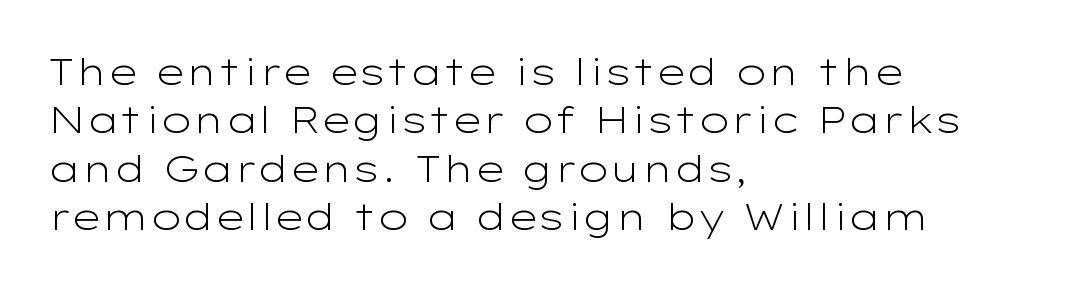
Q: Is the text bold? A: No.
Q: Is the text italic (slanted)? A: No, it is upright.
Q: Is the typeface a serif or a sans-serif typeface? A: Sans-serif.
Q: Is the text underlined? A: No.
Q: How is the paragraph aligned? A: Left-aligned.
Q: Is the spacing between letters normal or unusually wide? A: Normal.
Q: Is the spacing between lines tight, normal or loose? A: Normal.
Q: Width (condensed, normal, or wide)? A: Wide.
Q: Stroke contrast? A: Low.
Q: x-height? A: Medium.
Q: Monospaced? A: No.
